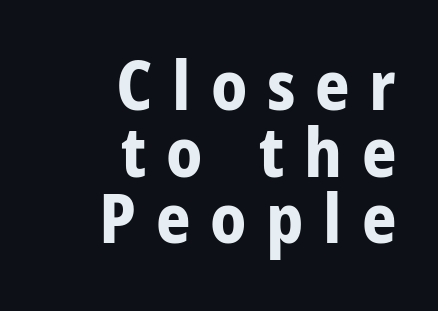
The image shows 68 px bold, condensed sans-serif type, upright; set right-aligned, tight line spacing (0.98x), unusually wide letter spacing (+0.29 em), not underlined; low stroke contrast and a large x-height.
